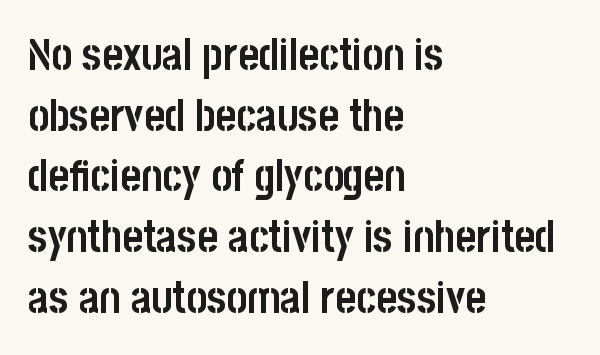
Q: Is the text bold? A: Yes.
Q: Is the text italic (slanted)? A: No, it is upright.
Q: Is the typeface a serif or a sans-serif typeface? A: Sans-serif.
Q: Is the text underlined? A: No.
Q: How is the paragraph aligned? A: Left-aligned.
Q: Is the spacing between letters normal or unusually wide? A: Normal.
Q: Is the spacing between lines tight, normal or loose? A: Normal.
Q: Width (condensed, normal, or wide)? A: Condensed.
Q: Stroke contrast? A: Low.
Q: x-height? A: Large.
Q: Monospaced? A: No.
